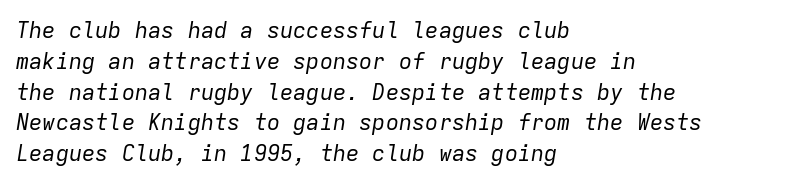
Between one letter and the next there's only the usual sliver of space. Honestly, the row spacing looks completely unremarkable. The baseline area is clear. No letter is thick-stroked: the sample isn't bold. Observe the lean: these are italic letterforms. Layout note: lines flush left.
